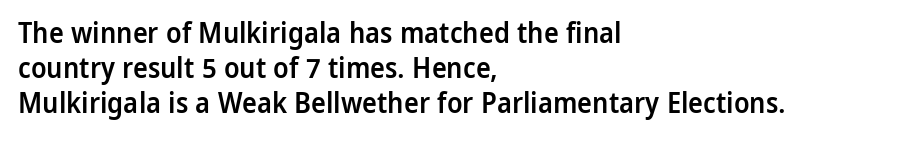
The lines sit at an ordinary, default distance from one another. This rendering features lettering with no underline. Inter-character spacing is left at the font's built-in metrics. Proportional: the letters do not fall into vertical columns. How heavy is the stroke? Medium-heavy — a semibold, shy of bold. The specimen reads as upright at a glance.
